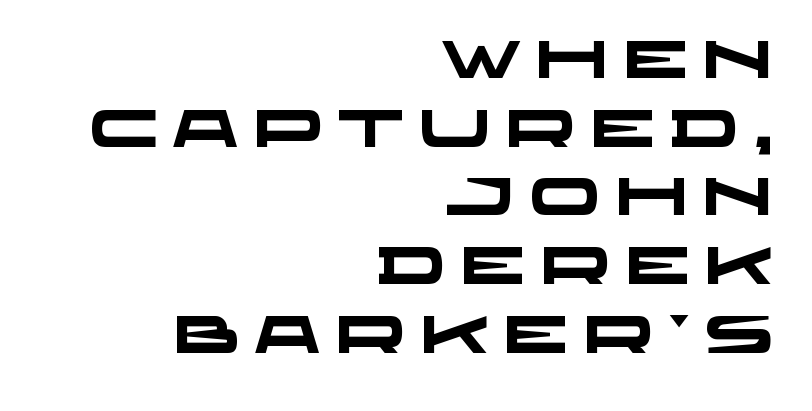
Q: Is the text bold? A: Yes.
Q: Is the typeface a serif or a sans-serif typeface? A: Sans-serif.
Q: Is the text underlined? A: No.
Q: How is the paragraph aligned? A: Right-aligned.
Q: Is the spacing between letters normal or unusually wide? A: Unusually wide.
Q: Is the spacing between lines tight, normal or loose? A: Normal.
Q: Width (condensed, normal, or wide)? A: Wide.
Q: Stroke contrast? A: Low.
Q: x-height? A: Large.
Q: Monospaced? A: No.
